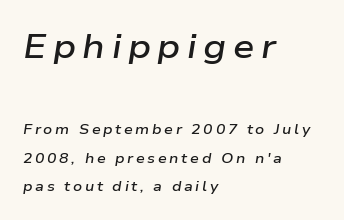
Q: Is the text bold? A: Semi-bold.
Q: Is the text italic (slanted)? A: Yes, it leans right by about 9 degrees.
Q: Is the text underlined? A: No.
Q: How is the paragraph aligned? A: Left-aligned.
Q: Is the spacing between lines tight, normal or loose? A: Loose.
Q: Which block of text is set in a larger size, the first (top) or the second (bottom)? A: The first (top) one.
Q: Width (condensed, normal, or wide)? A: Wide.
Q: Stroke contrast? A: Low.
Q: x-height? A: Medium.
Q: Monospaced? A: No.
